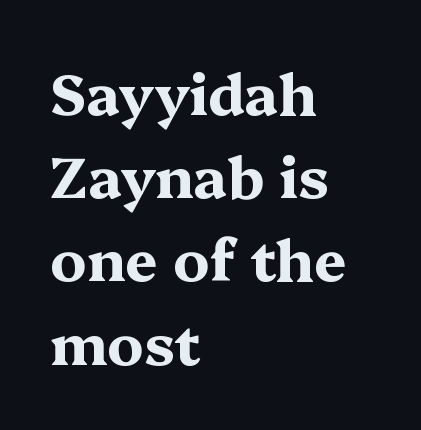
{"serif": "yes", "italic": "no", "bold": "yes", "weight": "bold", "width": "wide", "stroke_contrast": "medium", "x_height": "medium", "monospaced": "no", "underline": "no", "align": "left", "line_spacing": "normal", "line_spacing_ratio": 1.46, "letter_spacing": "normal", "letter_spacing_em": 0.0, "glyph_px": 57}
